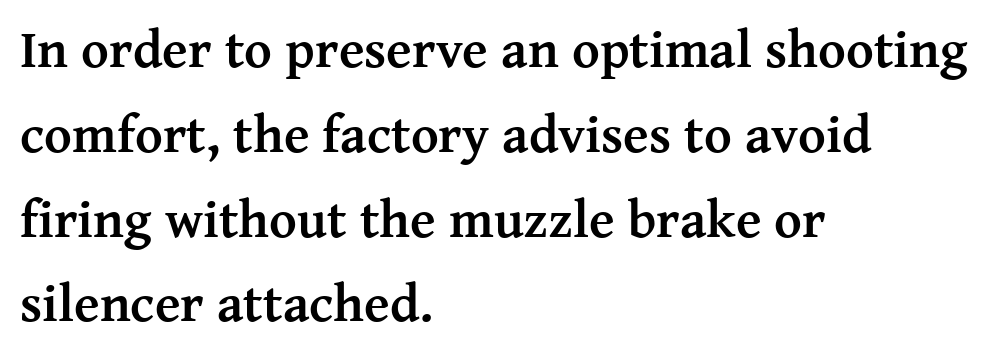
Q: Is the text bold? A: Yes.
Q: Is the text italic (slanted)? A: No, it is upright.
Q: Is the typeface a serif or a sans-serif typeface? A: Serif.
Q: Is the text underlined? A: No.
Q: How is the paragraph aligned? A: Left-aligned.
Q: Is the spacing between letters normal or unusually wide? A: Normal.
Q: Is the spacing between lines tight, normal or loose? A: Normal.
Q: Width (condensed, normal, or wide)? A: Normal.
Q: Stroke contrast? A: Medium.
Q: x-height? A: Medium.
Q: Monospaced? A: No.
